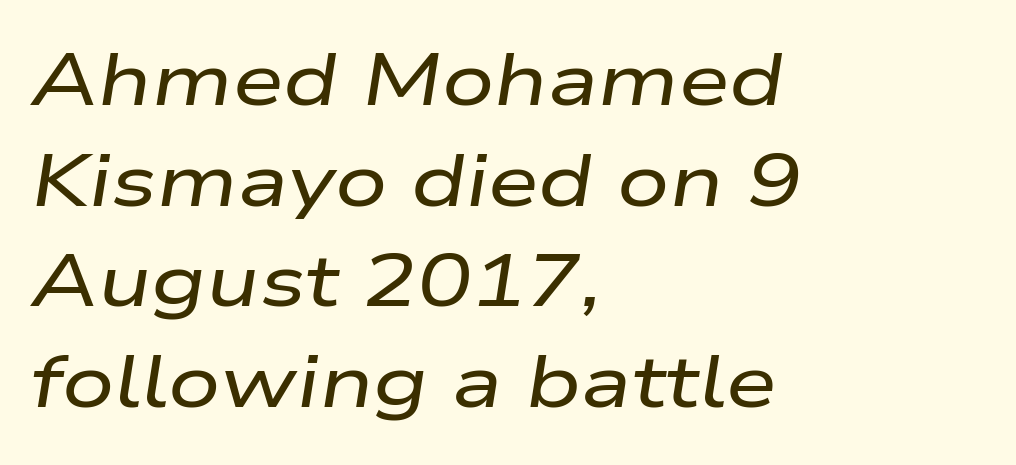
The image shows 73 px wide type, italic (leaning right); set left-aligned, normal line spacing (1.38x), normal letter spacing, not underlined; low stroke contrast and a medium x-height.
